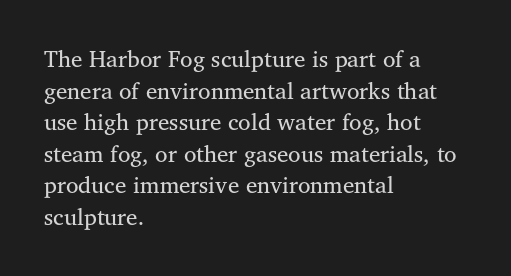
The strokes are not fattened; the text isn't bold. Beneath every word, the page is bare. Every row of glyphs begins at an identical x-position on the left. In terms of posture, this sample is upright.
